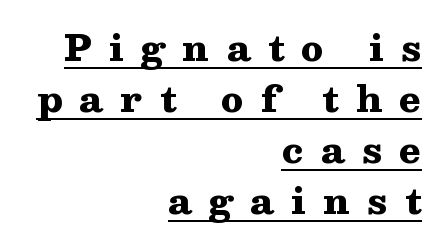
{"serif": "yes", "italic": "no", "bold": "yes", "weight": "heavy", "width": "wide", "stroke_contrast": "medium", "x_height": "medium", "monospaced": "no", "underline": "yes", "align": "right", "line_spacing": "normal", "line_spacing_ratio": 1.42, "letter_spacing": "wide", "letter_spacing_em": 0.48, "glyph_px": 36}
